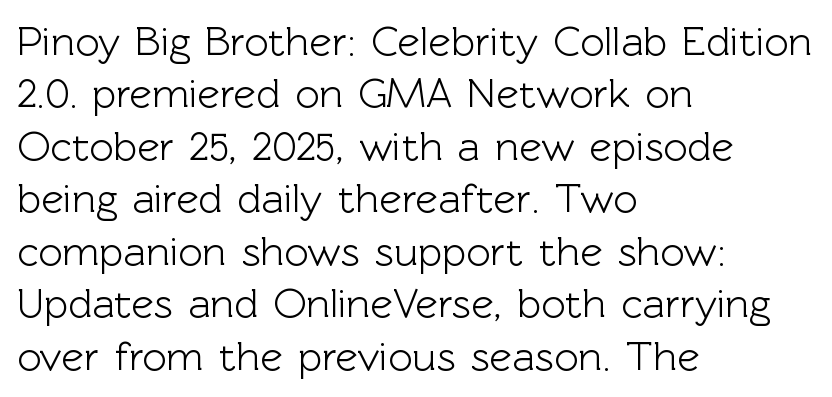
{"serif": "no", "italic": "no", "width": "normal", "x_height": "medium", "monospaced": "no", "underline": "no", "align": "left", "line_spacing": "normal", "line_spacing_ratio": 1.25, "letter_spacing": "normal", "letter_spacing_em": 0.0, "glyph_px": 42}
